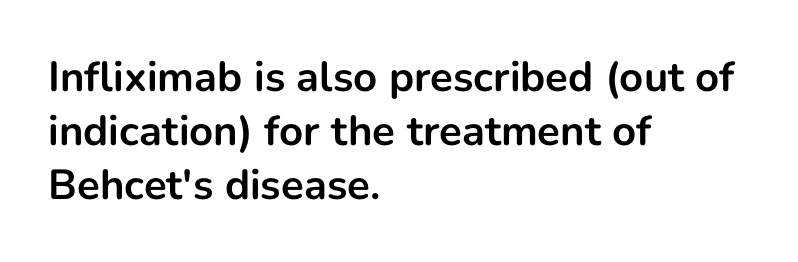
Here the glyphs are tracked normally, forming tight word shapes. The face used here is a sans, in the tradition of grotesques and geometrics. Proportional: the letters do not fall into vertical columns. This rendering uses left alignment, leaving the right contour irregular.
